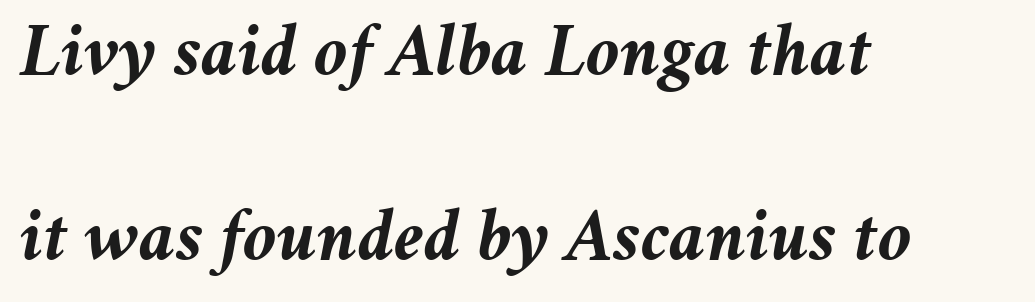
The image shows 75 px semibold type, italic (leaning right); set left-aligned, loose line spacing (2.47x), normal letter spacing, not underlined; medium stroke contrast and a medium x-height.
